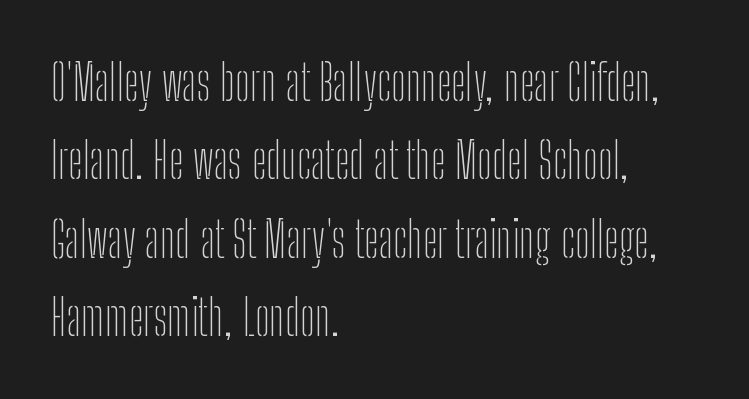
The image shows 50 px thin, condensed sans-serif type, upright; set left-aligned, normal line spacing (1.57x), normal letter spacing, not underlined; low stroke contrast and a medium x-height.
